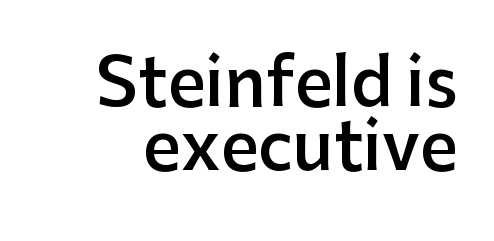
The image shows 66 px semibold sans-serif type, upright; set tight line spacing (0.97x), normal letter spacing, not underlined; low stroke contrast and a medium x-height.
